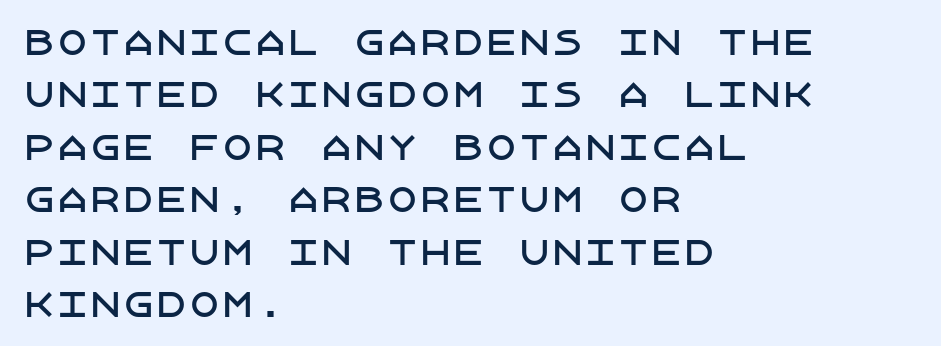
Q: Is the text italic (slanted)? A: No, it is upright.
Q: Is the typeface a serif or a sans-serif typeface? A: Sans-serif.
Q: Is the text underlined? A: No.
Q: How is the paragraph aligned? A: Left-aligned.
Q: Is the spacing between letters normal or unusually wide? A: Normal.
Q: Is the spacing between lines tight, normal or loose? A: Normal.
Q: Width (condensed, normal, or wide)? A: Normal.
Q: Stroke contrast? A: Low.
Q: x-height? A: Large.
